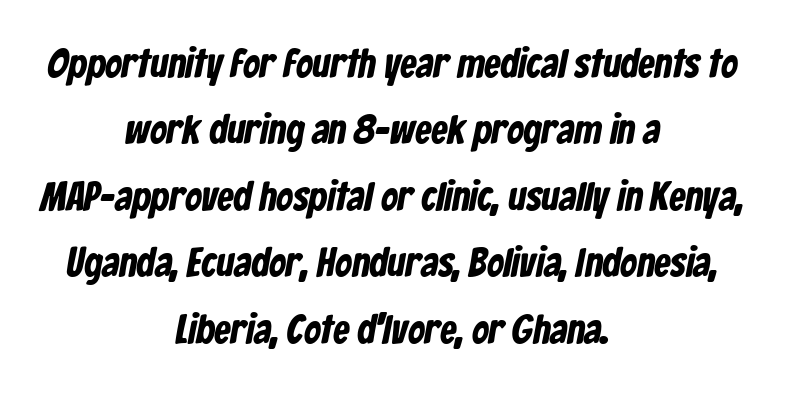
The image shows 41 px condensed sans-serif type; set centered, normal line spacing (1.62x), normal letter spacing, not underlined; low stroke contrast and a medium x-height.
